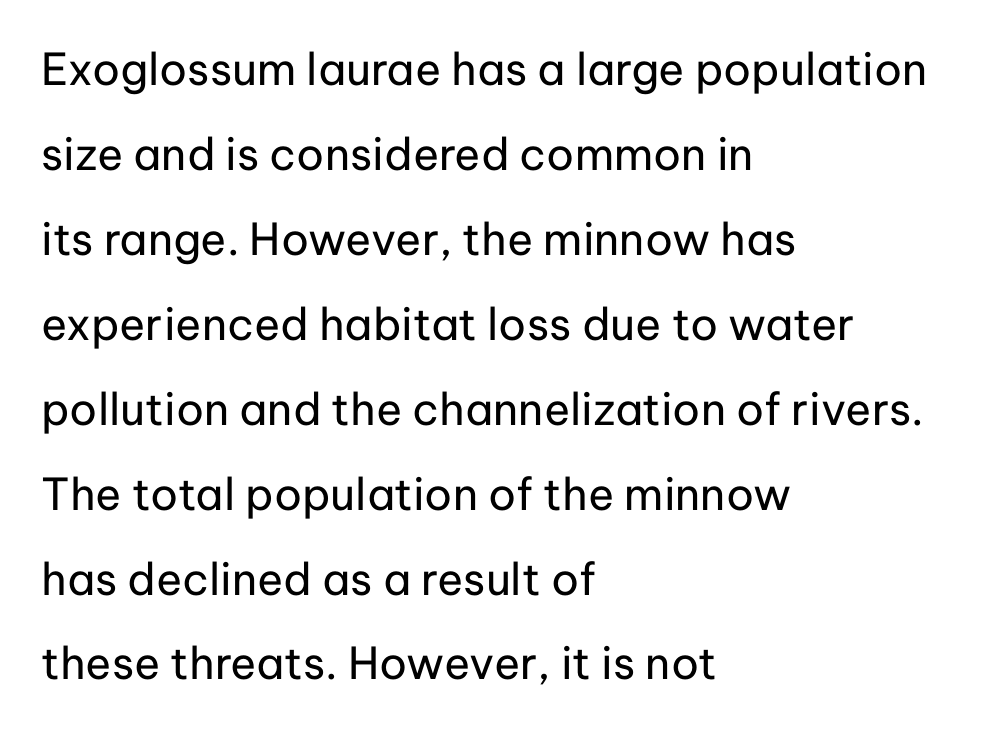
{"serif": "no", "italic": "no", "bold": "no", "weight": "regular", "width": "normal", "stroke_contrast": "low", "x_height": "medium", "monospaced": "no", "underline": "no", "align": "left", "line_spacing": "loose", "line_spacing_ratio": 1.93, "letter_spacing": "normal", "letter_spacing_em": 0.0, "glyph_px": 44}
